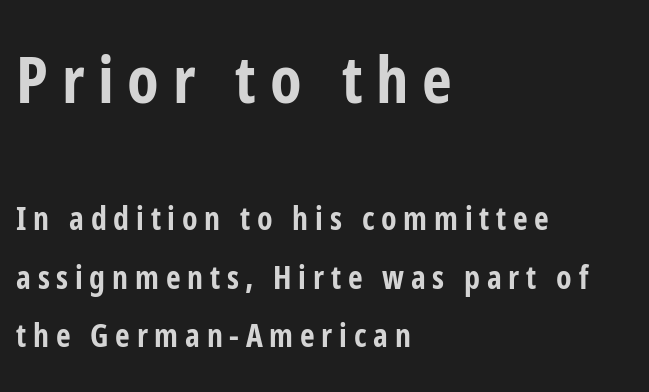
If you squint, the top block still reads clearly — it's the larger of the two. The strokes are fattened all the way to bold. Do the characters align in a grid? No, the font is proportional. I'd call this a sans setting — the letters go barefoot. Type without underlining. When letters stand straight like this, we call the style roman or upright.
